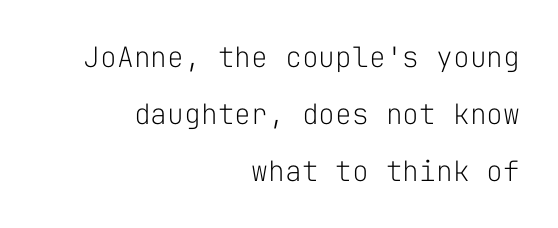
The image shows 28 px light sans-serif type, upright, monospaced; set right-aligned, loose line spacing (2.03x), normal letter spacing, not underlined; low stroke contrast and a medium x-height.
